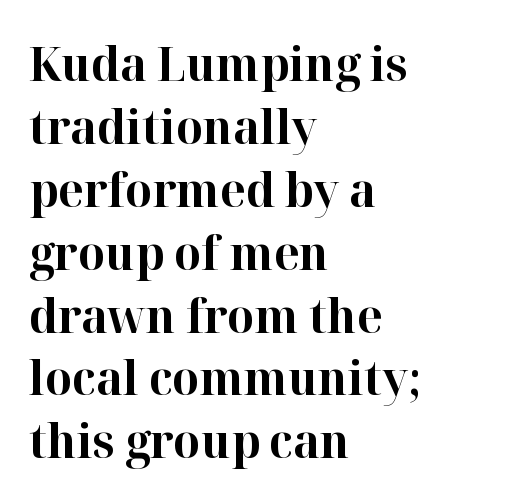
{"serif": "yes", "italic": "no", "bold": "yes", "weight": "bold", "width": "normal", "stroke_contrast": "high", "x_height": "medium", "monospaced": "no", "underline": "no", "align": "left", "line_spacing": "normal", "line_spacing_ratio": 1.31, "letter_spacing": "normal", "letter_spacing_em": 0.0, "glyph_px": 48}
